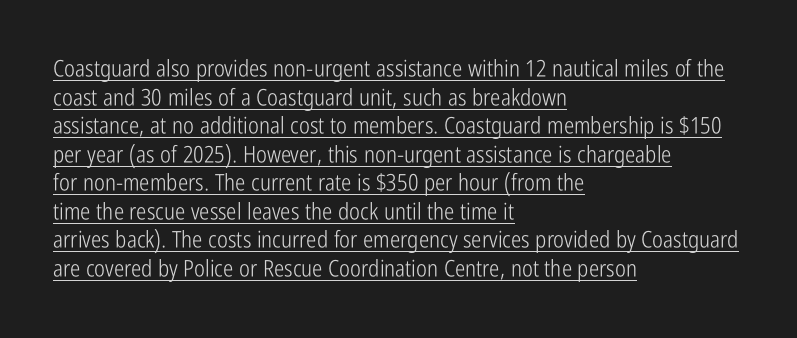
Q: Is the text bold? A: No.
Q: Is the text italic (slanted)? A: No, it is upright.
Q: Is the text underlined? A: Yes.
Q: How is the paragraph aligned? A: Left-aligned.
Q: Is the spacing between letters normal or unusually wide? A: Normal.
